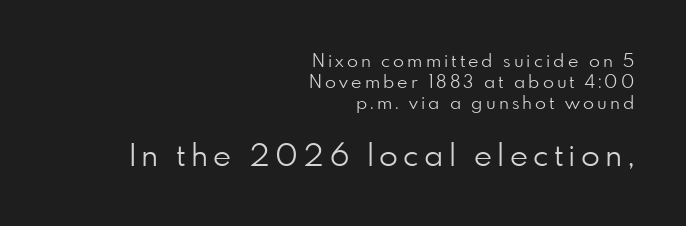
The lettering stays uniformly vertical, giving the passage a roman look. Weight: not bold — regular or lighter. Varying glyph widths throughout — classic text-font behaviour. Type without underlining. Compare the two chunks: the lower has the greater cap height.
